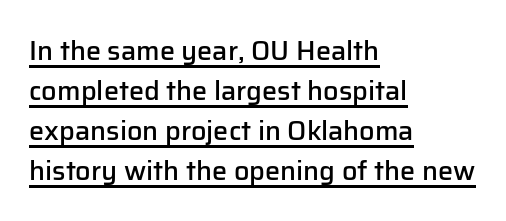
Q: Is the text bold? A: Semi-bold.
Q: Is the text italic (slanted)? A: No, it is upright.
Q: Is the text underlined? A: Yes.
Q: How is the paragraph aligned? A: Left-aligned.
Q: Is the spacing between letters normal or unusually wide? A: Normal.
Q: Is the spacing between lines tight, normal or loose? A: Normal.
